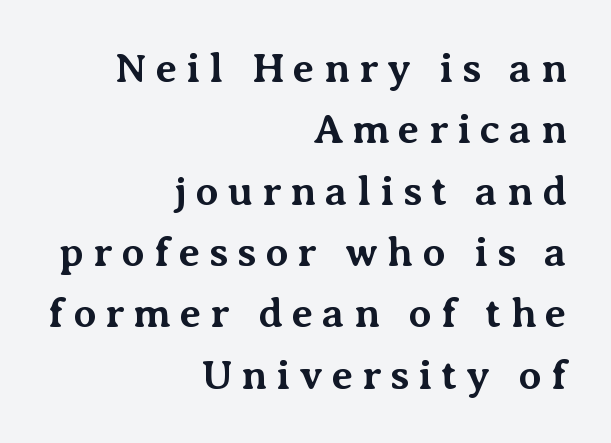
Q: Is the text bold? A: Yes.
Q: Is the text italic (slanted)? A: No, it is upright.
Q: Is the typeface a serif or a sans-serif typeface? A: Serif.
Q: Is the text underlined? A: No.
Q: How is the paragraph aligned? A: Right-aligned.
Q: Is the spacing between letters normal or unusually wide? A: Unusually wide.
Q: Is the spacing between lines tight, normal or loose? A: Normal.
Q: Width (condensed, normal, or wide)? A: Normal.
Q: Stroke contrast? A: Medium.
Q: x-height? A: Medium.
Q: Monospaced? A: No.
